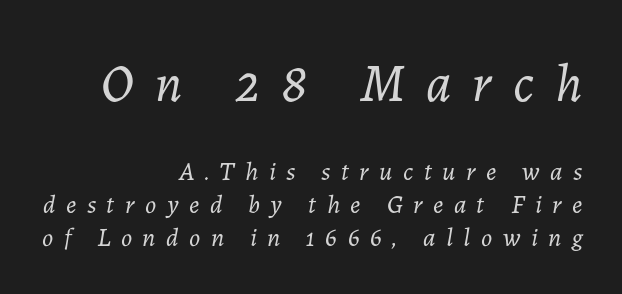
The rendering uses a moderate line-height, typical for paragraphs. These glyphs show unthickened strokes, regular width or finer. The gaps between neighbouring characters are conspicuously large. Is this a fixed-width face? No — the glyphs have proportional, varying widths.
